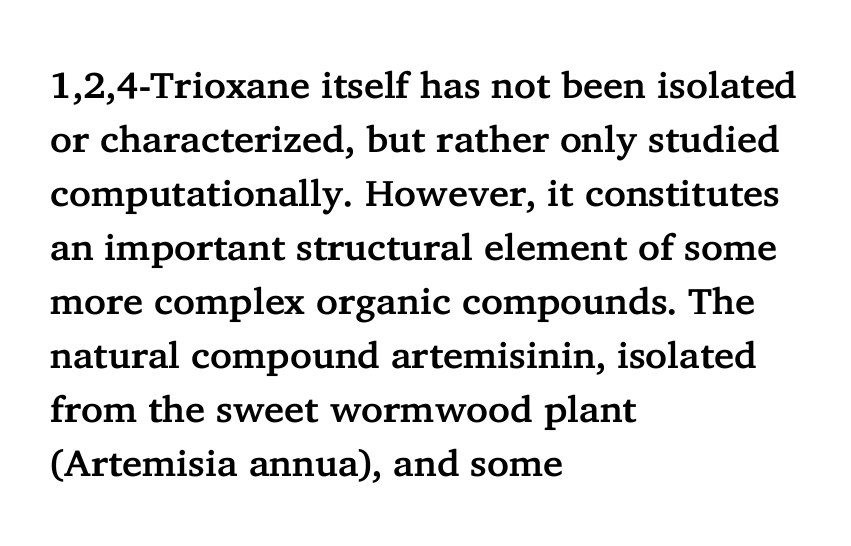
The image shows 37 px serif type, upright; set left-aligned, normal line spacing (1.46x), normal letter spacing, not underlined; low stroke contrast and a medium x-height.
